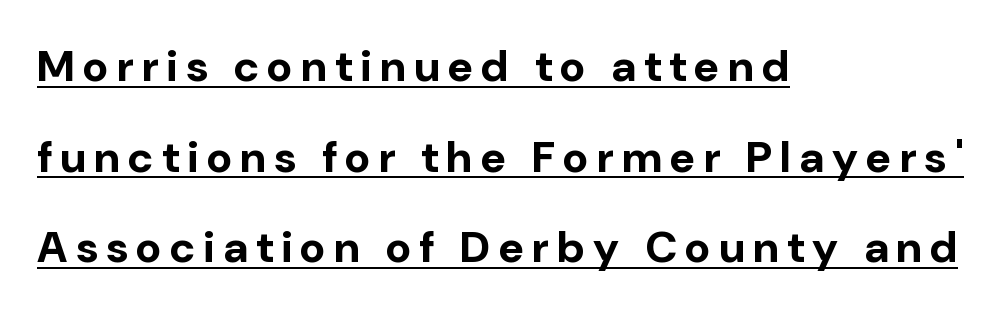
Q: Is the text bold? A: Yes.
Q: Is the text italic (slanted)? A: No, it is upright.
Q: Is the typeface a serif or a sans-serif typeface? A: Sans-serif.
Q: Is the text underlined? A: Yes.
Q: How is the paragraph aligned? A: Left-aligned.
Q: Is the spacing between lines tight, normal or loose? A: Loose.
Q: Width (condensed, normal, or wide)? A: Normal.
Q: Stroke contrast? A: Low.
Q: x-height? A: Medium.
Q: Monospaced? A: No.
